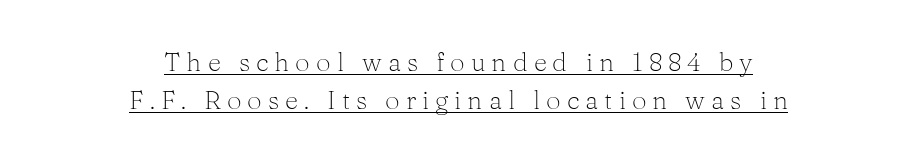
{"italic": "no", "bold": "no", "underline": "yes", "align": "center", "line_spacing": "normal", "line_spacing_ratio": 1.47, "letter_spacing": "wide", "letter_spacing_em": 0.23, "glyph_px": 26}
